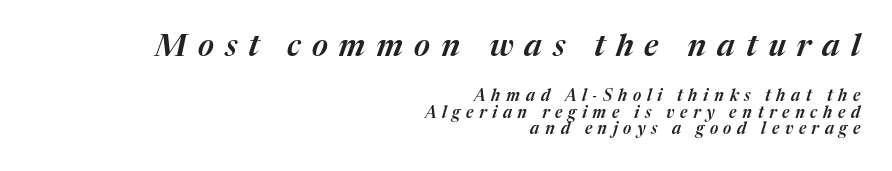
Caption: upper text group enlarged, lower text group reduced. Someone cranked the tracking dial way up on this one. Does the copy run flush right? Yes — the right margin is perfectly even. The rendering applies a slant to the glyphs. Regarding leading, the lines here are crowded together.
